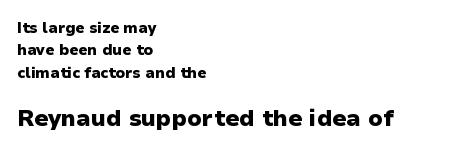
The image shows 23 px bold type, upright; set left-aligned, normal line spacing (1.49x), normal letter spacing, not underlined; the second (bottom) block is 1.53x larger.
